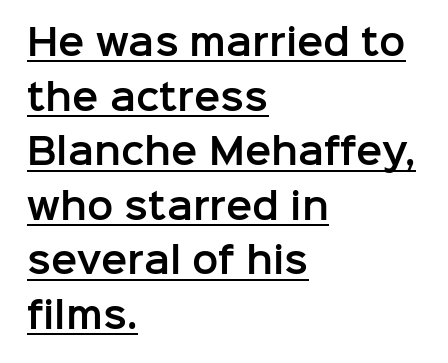
Q: Is the text italic (slanted)? A: No, it is upright.
Q: Is the typeface a serif or a sans-serif typeface? A: Sans-serif.
Q: Is the text underlined? A: Yes.
Q: How is the paragraph aligned? A: Left-aligned.
Q: Is the spacing between letters normal or unusually wide? A: Normal.
Q: Is the spacing between lines tight, normal or loose? A: Normal.
Q: Width (condensed, normal, or wide)? A: Normal.
Q: Stroke contrast? A: Low.
Q: x-height? A: Medium.
Q: Monospaced? A: No.
